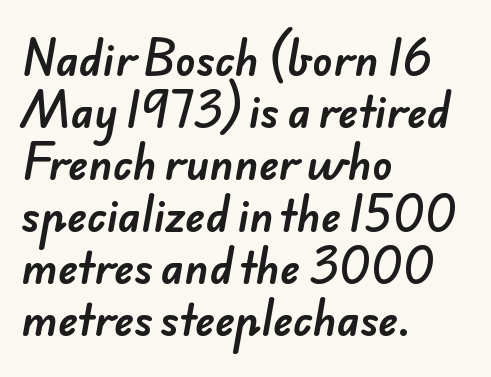
Q: Is the typeface a serif or a sans-serif typeface? A: Sans-serif.
Q: Is the text underlined? A: No.
Q: How is the paragraph aligned? A: Left-aligned.
Q: Is the spacing between letters normal or unusually wide? A: Normal.
Q: Width (condensed, normal, or wide)? A: Normal.
Q: Stroke contrast? A: Low.
Q: x-height? A: Small.
Q: Monospaced? A: No.
